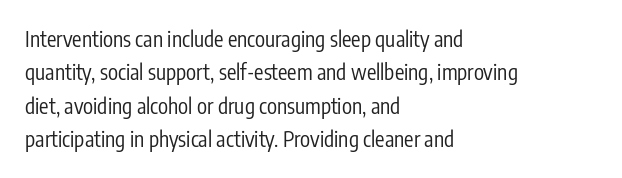
Q: Is the text bold? A: No.
Q: Is the text italic (slanted)? A: No, it is upright.
Q: Is the text underlined? A: No.
Q: How is the paragraph aligned? A: Left-aligned.
Q: Is the spacing between letters normal or unusually wide? A: Normal.
Q: Is the spacing between lines tight, normal or loose? A: Normal.
